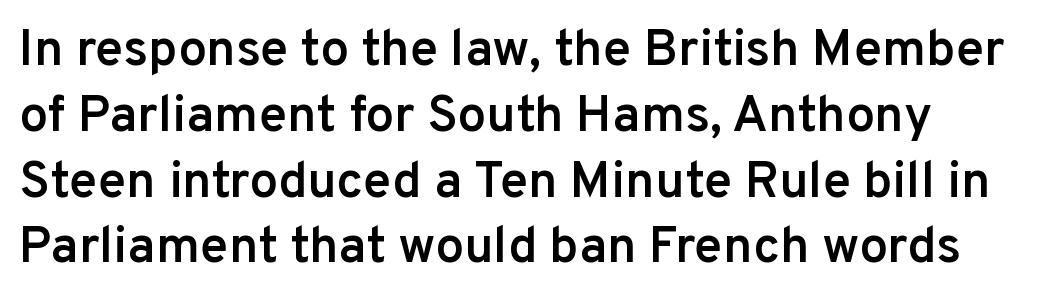
{"serif": "no", "italic": "no", "bold": "semi", "weight": "semibold", "width": "normal", "stroke_contrast": "low", "x_height": "medium", "monospaced": "no", "underline": "no", "align": "left", "line_spacing": "normal", "line_spacing_ratio": 1.29, "letter_spacing": "normal", "letter_spacing_em": 0.0, "glyph_px": 51}
